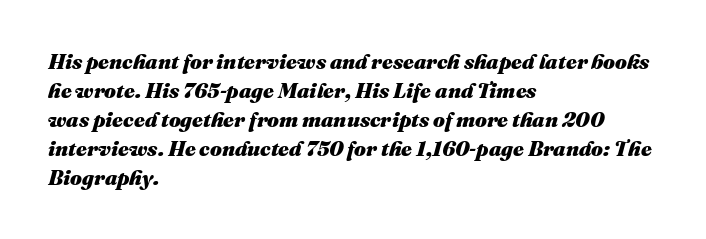
The image shows 21 px bold type, italic (leaning right); set left-aligned, normal line spacing (1.38x), normal letter spacing, not underlined.
